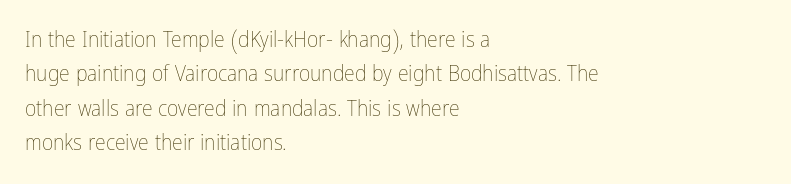
{"italic": "no", "bold": "no", "underline": "no", "align": "left", "line_spacing": "normal", "line_spacing_ratio": 1.56, "letter_spacing": "normal", "letter_spacing_em": 0.0, "glyph_px": 22}
